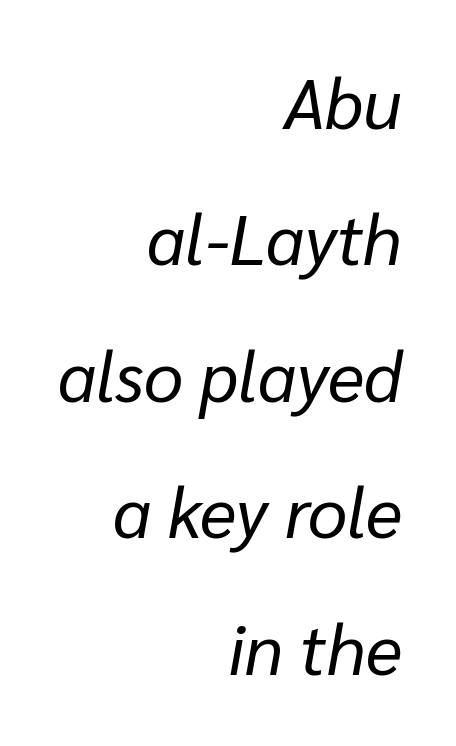
Q: Is the text bold? A: No.
Q: Is the text italic (slanted)? A: Yes, it leans right by about 10 degrees.
Q: Is the text underlined? A: No.
Q: How is the paragraph aligned? A: Right-aligned.
Q: Is the spacing between letters normal or unusually wide? A: Normal.
Q: Is the spacing between lines tight, normal or loose? A: Loose.
Q: Width (condensed, normal, or wide)? A: Normal.
Q: Stroke contrast? A: Low.
Q: x-height? A: Medium.
Q: Monospaced? A: No.
